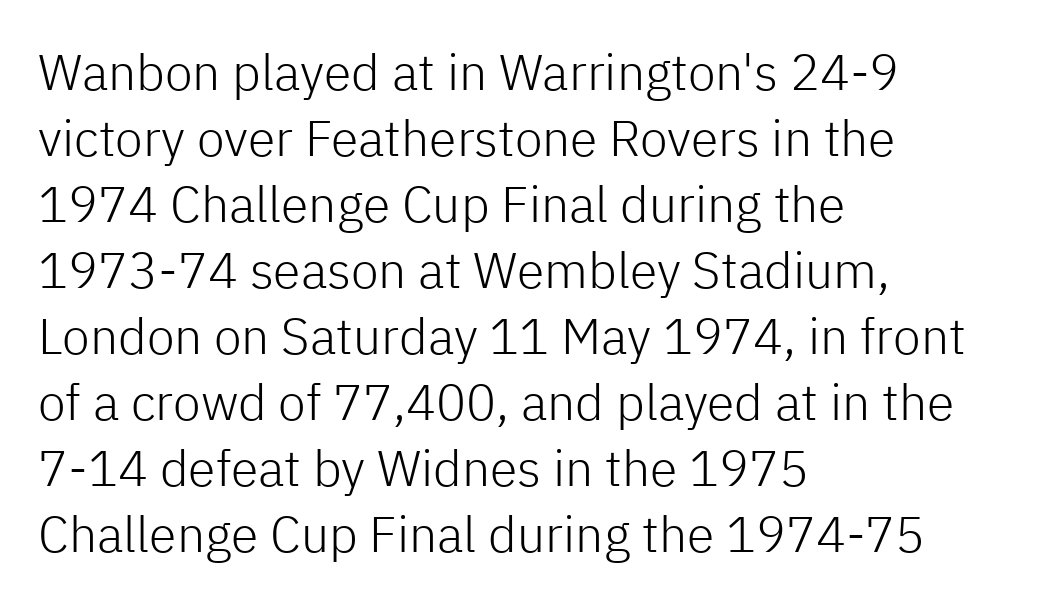
{"serif": "no", "italic": "no", "bold": "no", "weight": "light", "width": "normal", "stroke_contrast": "low", "x_height": "medium", "monospaced": "no", "underline": "no", "align": "left", "line_spacing": "normal", "line_spacing_ratio": 1.32, "letter_spacing": "normal", "letter_spacing_em": 0.0, "glyph_px": 50}
